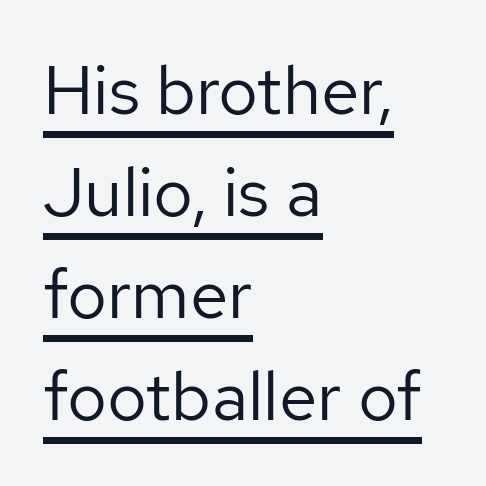
Q: Is the text bold? A: No.
Q: Is the text italic (slanted)? A: No, it is upright.
Q: Is the typeface a serif or a sans-serif typeface? A: Sans-serif.
Q: Is the text underlined? A: Yes.
Q: How is the paragraph aligned? A: Left-aligned.
Q: Is the spacing between letters normal or unusually wide? A: Normal.
Q: Is the spacing between lines tight, normal or loose? A: Normal.
Q: Width (condensed, normal, or wide)? A: Normal.
Q: Stroke contrast? A: Low.
Q: x-height? A: Medium.
Q: Monospaced? A: No.
